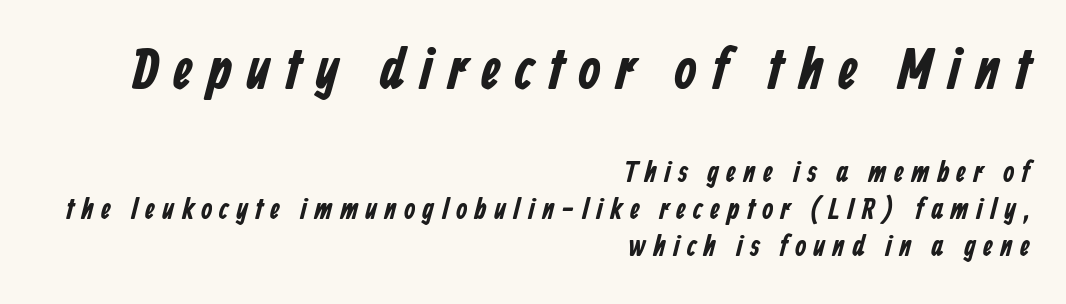
Q: Is the typeface a serif or a sans-serif typeface? A: Sans-serif.
Q: Is the text underlined? A: No.
Q: How is the paragraph aligned? A: Right-aligned.
Q: Is the spacing between letters normal or unusually wide? A: Unusually wide.
Q: Is the spacing between lines tight, normal or loose? A: Normal.
Q: Which block of text is set in a larger size, the first (top) or the second (bottom)? A: The first (top) one.
Q: Width (condensed, normal, or wide)? A: Condensed.
Q: Stroke contrast? A: Low.
Q: x-height? A: Medium.
Q: Monospaced? A: No.
